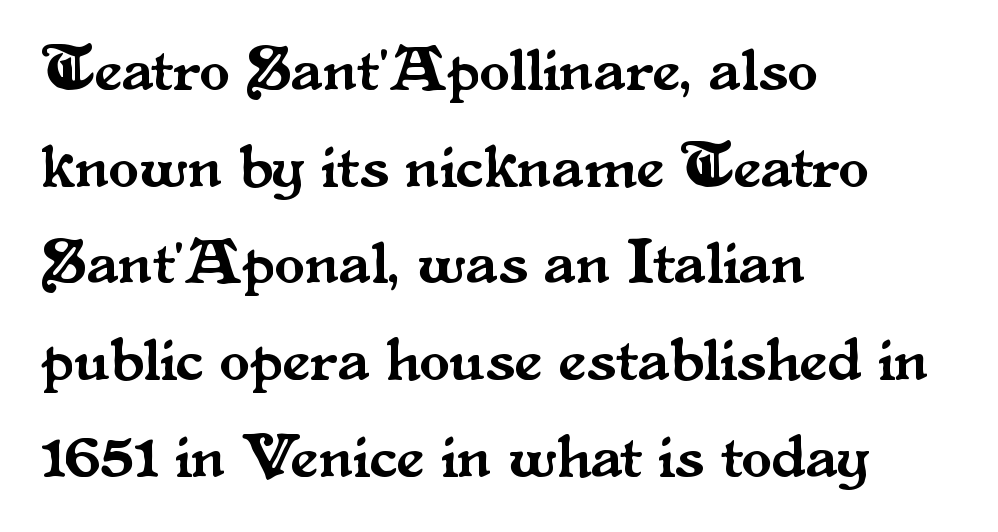
Here the glyphs are tracked normally, forming tight word shapes. The lettering holds an erect, upright posture throughout. Font category for this specimen: serif. Varying glyph widths throughout — classic text-font behaviour. The lines are quadded left.
